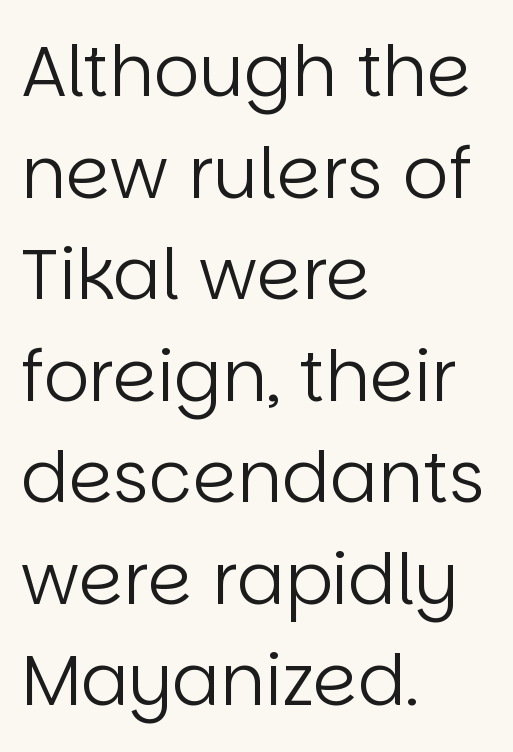
The image shows 71 px regular-weight sans-serif type, upright; set left-aligned, normal line spacing (1.43x), normal letter spacing, not underlined; low stroke contrast and a large x-height.
